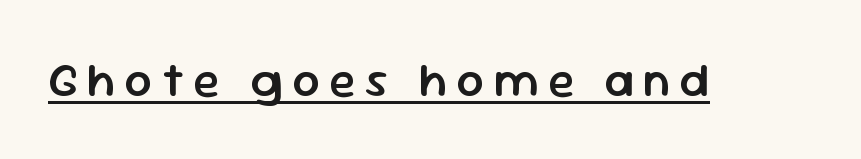
Is there an underline? Yes — a line sits under the letters. Stroke thickness is moderately raised; the sample reads as semibold. Do the characters align in a grid? No, the font is proportional. No feet cap the strokes, marking this as sans-serif type. Posture: straight, roman, zero tilt.
